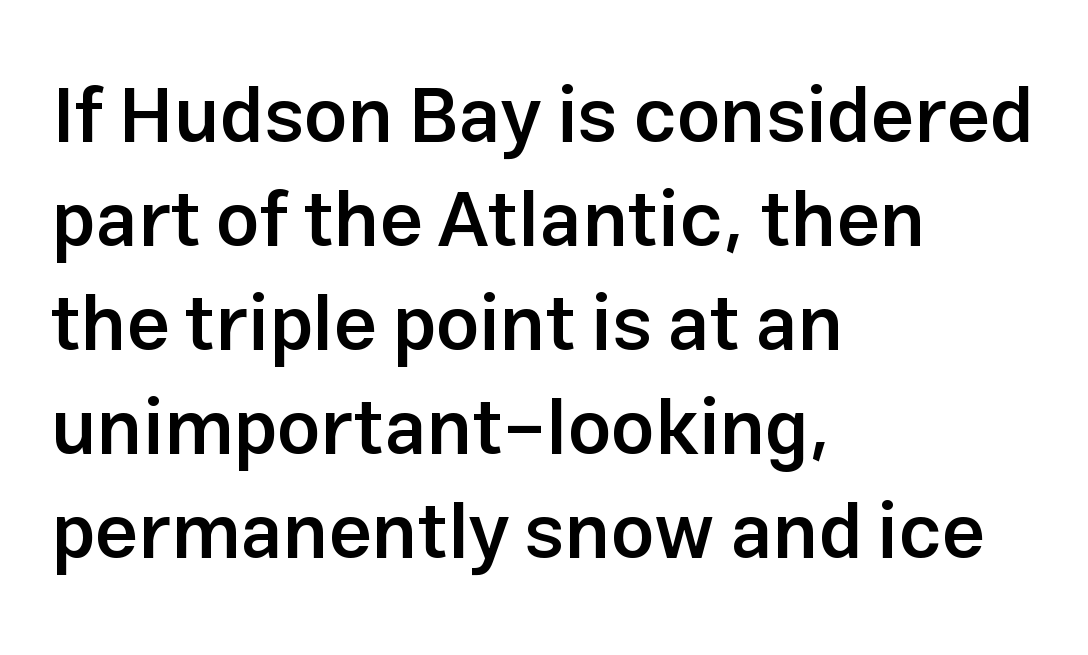
This sample uses plain, unmodified letter spacing. These words are printed semibold, heavier than regular yet not bold. Clear beneath every line of the passage. All the whitespace from short lines collects on the right.
